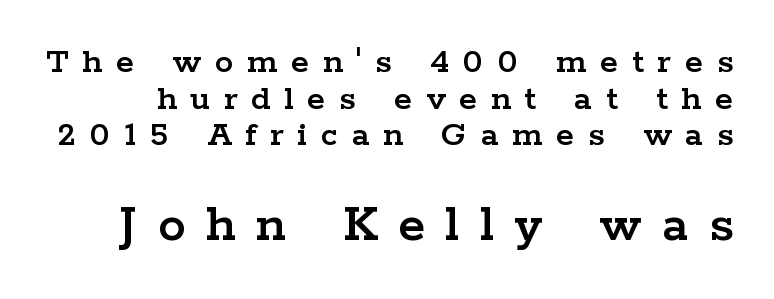
The image shows 55 px wide serif type, upright; set tight line spacing (0.99x), unusually wide letter spacing (+0.37 em), not underlined; the second (bottom) block is 1.49x larger; low stroke contrast and a medium x-height.
